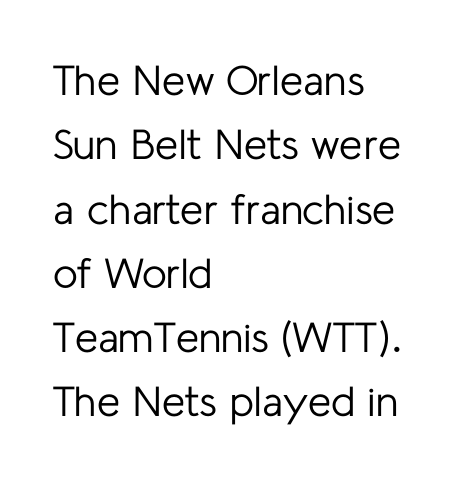
A typesetter would label this face a sans. The axis of the letterforms is exactly vertical. Horizontal alignment here is leftward, the default for most running prose. Quick note: underline off. The tracking reads as untouched default to a designer's eye. Baseline-to-baseline distance is the conventional proportion of letter height.
